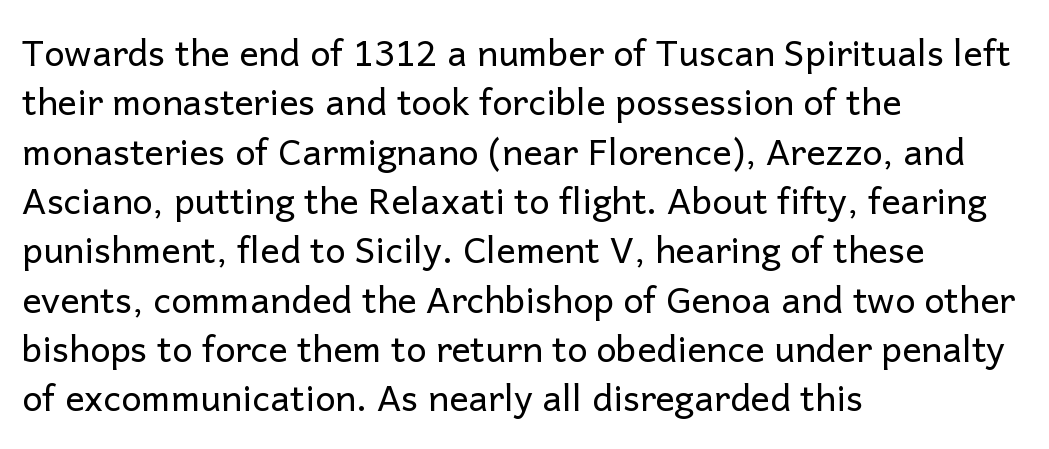
The image shows 36 px regular-weight sans-serif type, upright; set left-aligned, normal line spacing (1.37x), normal letter spacing, not underlined; low stroke contrast and a medium x-height.
